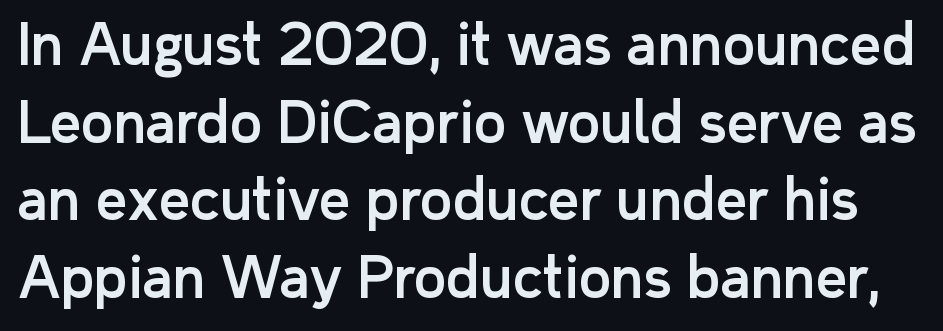
{"serif": "no", "italic": "no", "width": "normal", "stroke_contrast": "low", "x_height": "medium", "monospaced": "no", "underline": "no", "line_spacing": "normal", "line_spacing_ratio": 1.41, "letter_spacing": "normal", "letter_spacing_em": 0.0, "glyph_px": 55}
